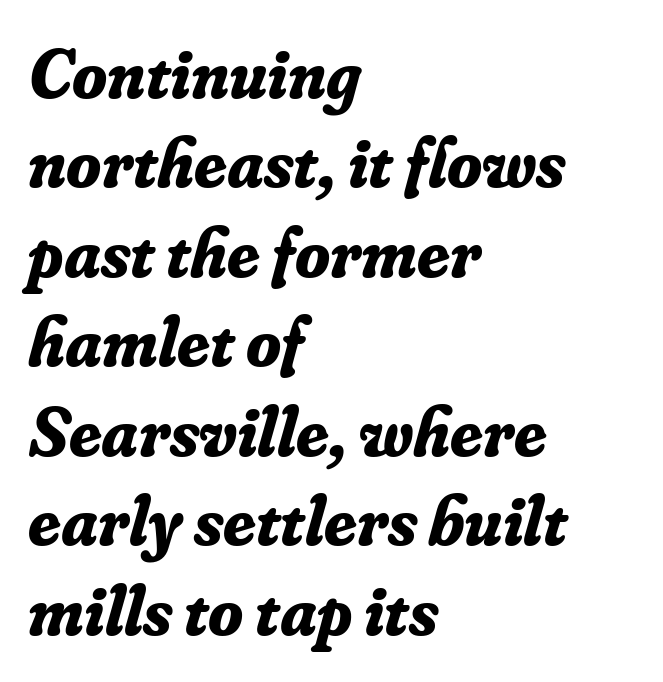
{"serif": "yes", "italic": "yes", "lean": "right", "slant_degrees": 16, "bold": "yes", "weight": "bold", "width": "normal", "stroke_contrast": "low", "x_height": "small", "monospaced": "no", "underline": "no", "align": "left", "line_spacing": "normal", "line_spacing_ratio": 1.26, "letter_spacing": "normal", "letter_spacing_em": 0.0, "glyph_px": 71}
